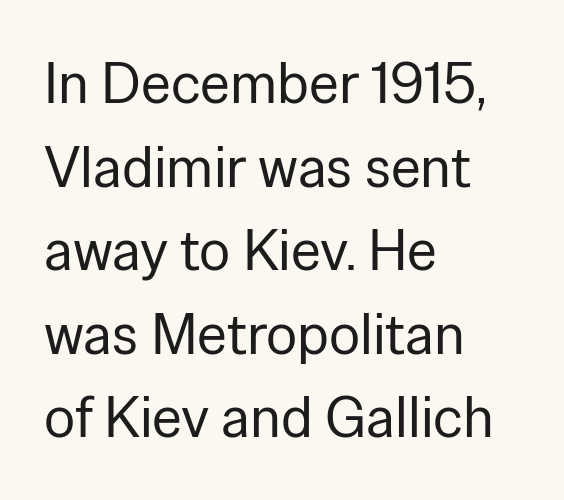
{"serif": "no", "italic": "no", "bold": "no", "weight": "regular", "width": "normal", "stroke_contrast": "low", "x_height": "medium", "monospaced": "no", "underline": "no", "align": "left", "line_spacing": "normal", "line_spacing_ratio": 1.44, "letter_spacing": "normal", "letter_spacing_em": 0.0, "glyph_px": 58}
